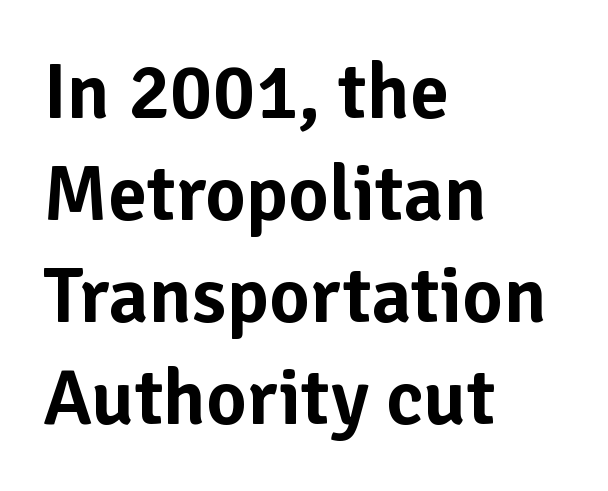
The strip under each line holds only bare page. In terms of posture, this sample is upright. These lines stack with their left ends in a neat column. Regular leading.
